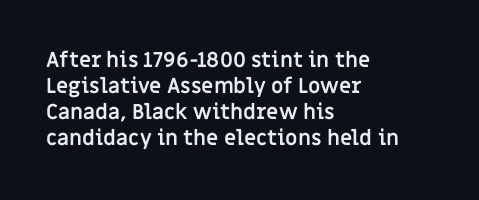
The image shows 21 px bold type, upright; set left-aligned, line spacing 1.24x, normal letter spacing, not underlined.
